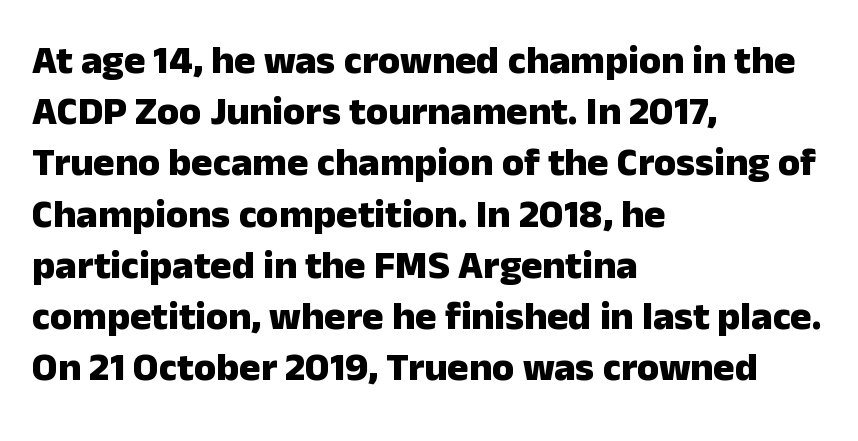
The glyphs in this specimen are sans serif. Characters remain perfectly vertical along every line. Note the varied advance widths — an 'i' is clearly narrower than an 'm'. The space directly below the letters is spotless.
